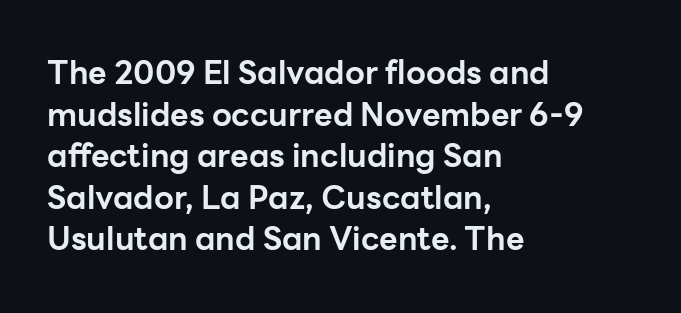
The image shows 32 px bold sans-serif type, upright; set left-aligned, normal line spacing (1.3x), normal letter spacing, not underlined; low stroke contrast and a medium x-height.
